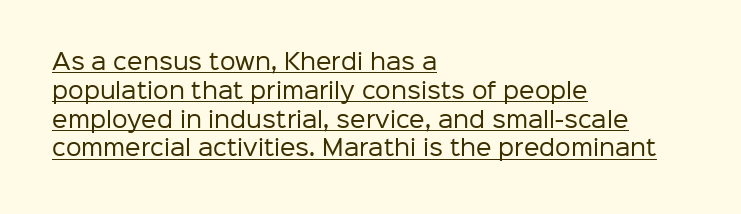
The image shows 22 px text type, upright; set left-aligned, normal line spacing (1.31x), normal letter spacing, underlined.
